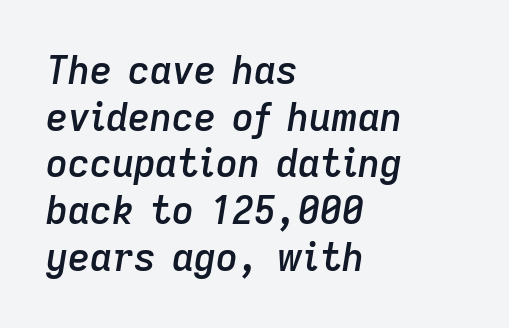
{"italic": "yes", "lean": "right", "slant_degrees": 9, "bold": "semi", "weight": "semibold", "width": "normal", "stroke_contrast": "low", "x_height": "medium", "monospaced": "no", "underline": "no", "align": "left", "line_spacing_ratio": 1.23, "letter_spacing": "normal", "letter_spacing_em": 0.0, "glyph_px": 38}
